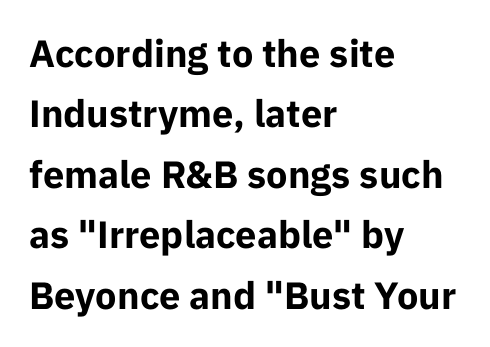
Normally led — the rows are evenly, conventionally spaced. The text was rendered using a sans face with plain stroke endings. Do the characters align in a grid? No, the font is proportional. Notice how thick the strokes are: this is what a full bold looks like. What stands out about the letter spacing? Nothing — it is the standard amount.
